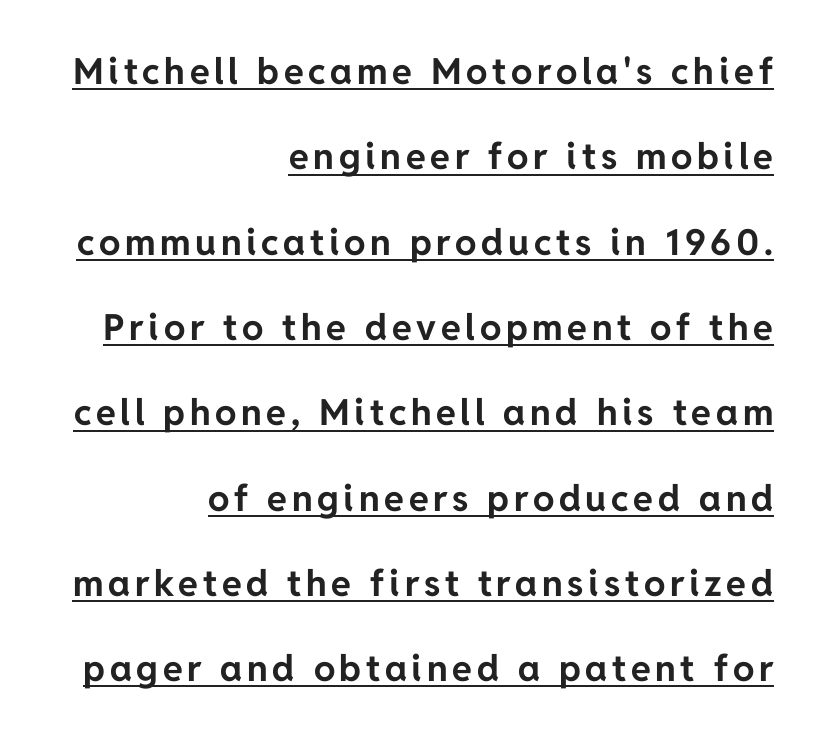
{"serif": "no", "italic": "no", "bold": "yes", "weight": "bold", "width": "normal", "stroke_contrast": "low", "x_height": "medium", "monospaced": "no", "underline": "yes", "align": "right", "line_spacing": "loose", "line_spacing_ratio": 2.37, "glyph_px": 36}
